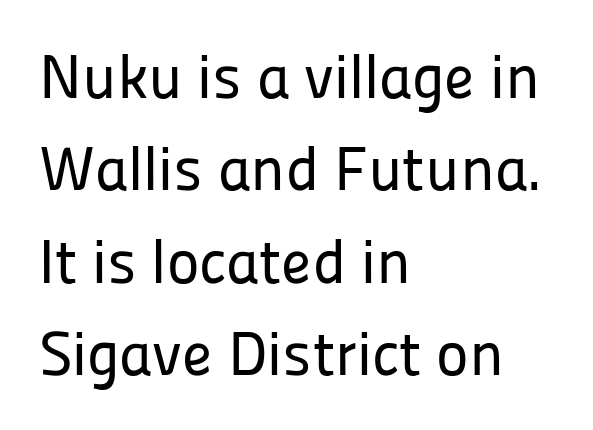
The image shows 62 px sans-serif type, upright; set left-aligned, normal line spacing (1.49x), normal letter spacing, not underlined; low stroke contrast and a medium x-height.
